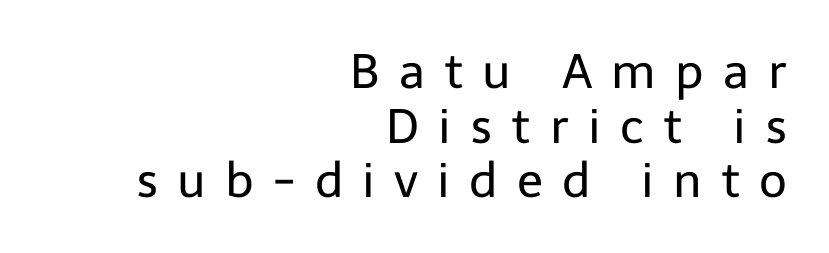
{"serif": "no", "italic": "no", "bold": "no", "weight": "regular", "width": "normal", "stroke_contrast": "low", "x_height": "medium", "monospaced": "no", "underline": "no", "align": "right", "line_spacing": "tight", "line_spacing_ratio": 1.14, "letter_spacing": "wide", "letter_spacing_em": 0.4, "glyph_px": 48}
